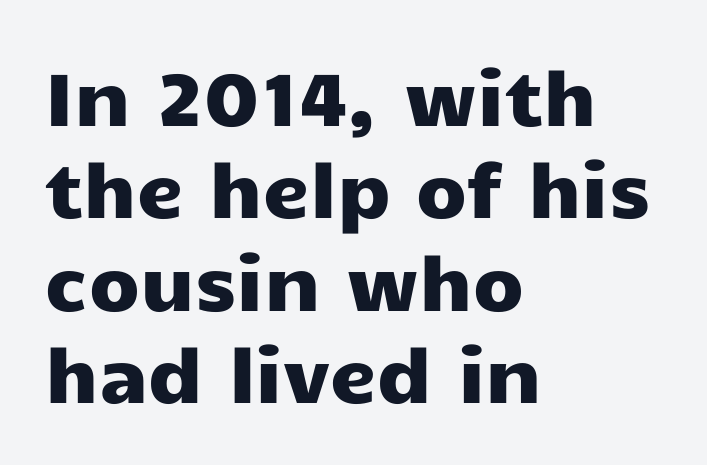
The image shows 74 px wide sans-serif type, upright; set left-aligned, normal line spacing (1.25x), normal letter spacing, not underlined; low stroke contrast and a medium x-height.
